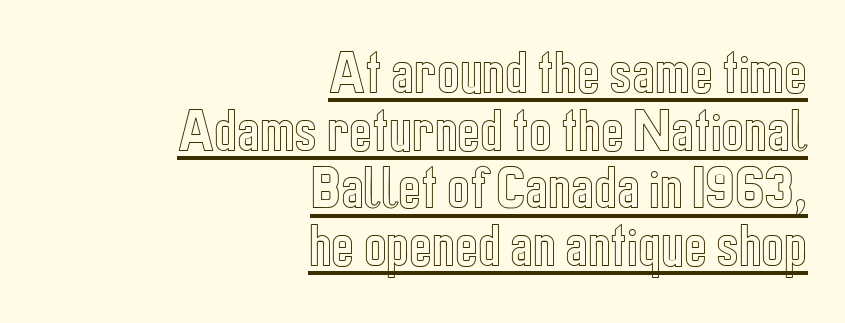
{"italic": "no", "width": "condensed", "x_height": "medium", "monospaced": "no", "underline": "yes", "align": "right", "line_spacing_ratio": 1.2, "letter_spacing": "normal", "letter_spacing_em": 0.0, "glyph_px": 48}
